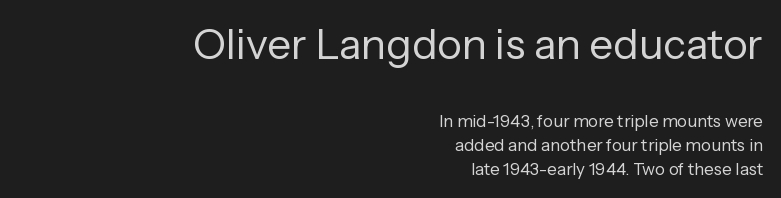
Default kerning and tracking; the words read as compact shapes. Varying glyph widths throughout — classic text-font behaviour. What kind of face is this? One without serifs — a sans. Larger block? The one above; the one below is distinctly smaller. The specimen omits any rule beneath the text block's lines.
